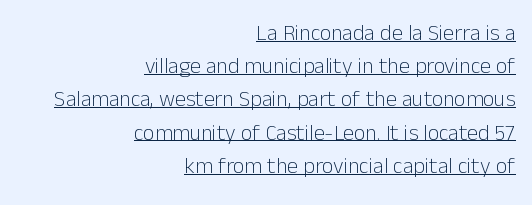
{"italic": "no", "bold": "no", "underline": "yes", "align": "right", "line_spacing": "normal", "line_spacing_ratio": 1.51, "letter_spacing": "normal", "letter_spacing_em": 0.0, "glyph_px": 22}
